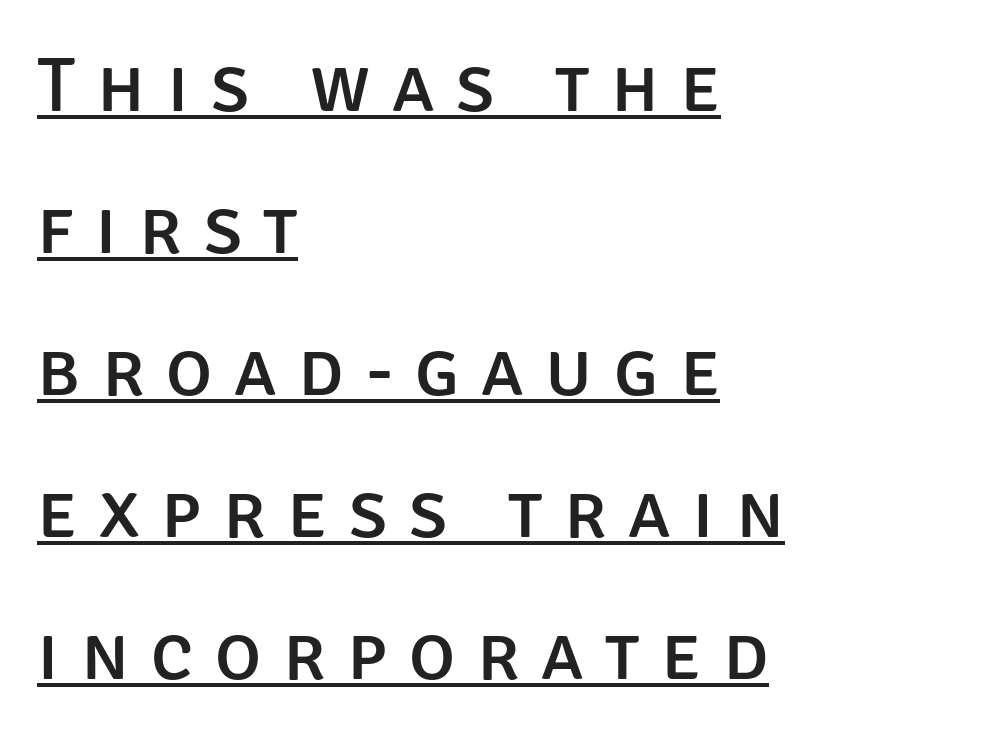
{"serif": "no", "italic": "no", "width": "normal", "stroke_contrast": "low", "x_height": "large", "monospaced": "no", "underline": "yes", "align": "left", "line_spacing_ratio": 1.82, "letter_spacing": "wide", "letter_spacing_em": 0.28, "glyph_px": 78}
